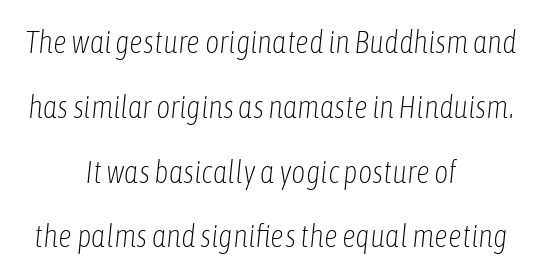
Stroke thickness stays within the range of a standard reading face or lighter. The passage shown is typed in a proportional face where columns would drift. Type without underlining. The lines are quadded center. Notice how the stems are inclined rather than vertical — that's the hallmark of italics.
